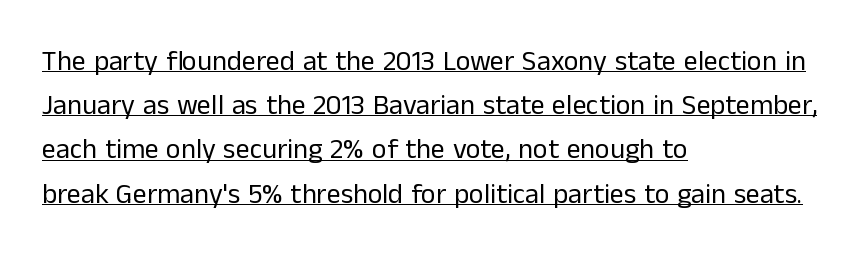
Q: Is the text bold? A: No.
Q: Is the text italic (slanted)? A: No, it is upright.
Q: Is the typeface a serif or a sans-serif typeface? A: Sans-serif.
Q: Is the text underlined? A: Yes.
Q: How is the paragraph aligned? A: Left-aligned.
Q: Is the spacing between letters normal or unusually wide? A: Normal.
Q: Is the spacing between lines tight, normal or loose? A: Normal.
Q: Width (condensed, normal, or wide)? A: Normal.
Q: Stroke contrast? A: Low.
Q: x-height? A: Medium.
Q: Monospaced? A: No.
